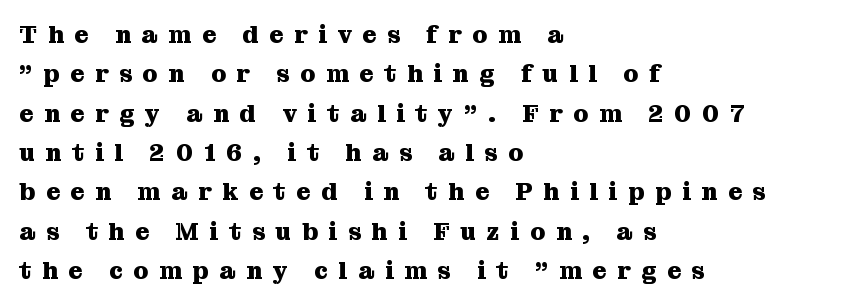
Q: Is the text bold? A: Yes.
Q: Is the text italic (slanted)? A: No, it is upright.
Q: Is the text underlined? A: No.
Q: How is the paragraph aligned? A: Left-aligned.
Q: Is the spacing between letters normal or unusually wide? A: Unusually wide.
Q: Is the spacing between lines tight, normal or loose? A: Normal.
